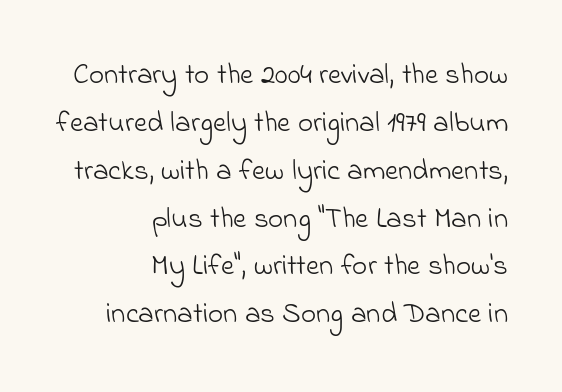
Q: Is the text bold? A: No.
Q: Is the typeface a serif or a sans-serif typeface? A: Sans-serif.
Q: Is the text underlined? A: No.
Q: How is the paragraph aligned? A: Right-aligned.
Q: Is the spacing between letters normal or unusually wide? A: Normal.
Q: Is the spacing between lines tight, normal or loose? A: Normal.
Q: Width (condensed, normal, or wide)? A: Normal.
Q: Stroke contrast? A: Low.
Q: x-height? A: Small.
Q: Monospaced? A: No.
